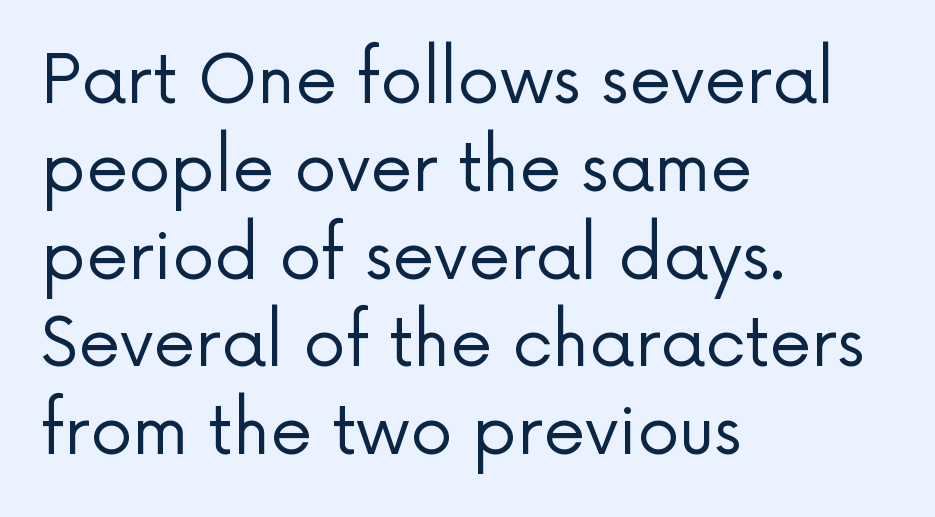
Bold? No — there's no thickening of the strokes. A student would call this left alignment; a typographer would say flush left, rag right. Look at the bottom of the vertical strokes: they stop flat, with no serifs. If you measured baseline to baseline, you'd find a middling distance. Students, note that the glyphs here touch the page at normal intervals. This is the regular roman posture of the typeface.
